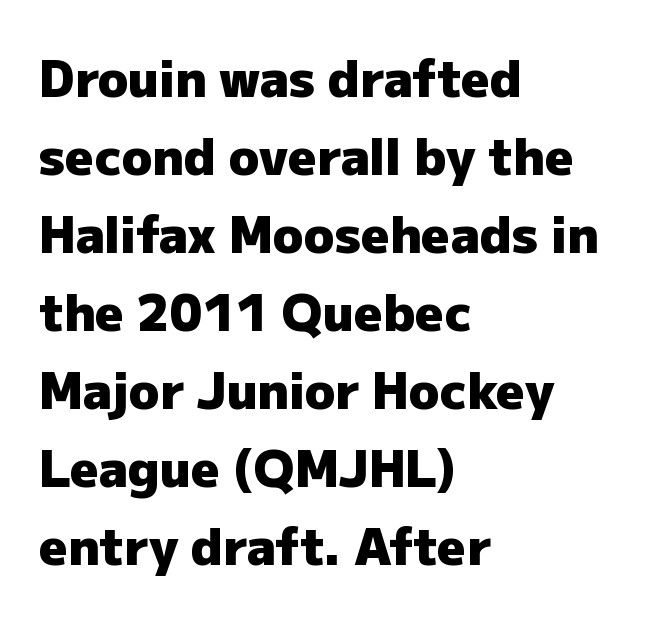
Do the characters align in a grid? No, the font is proportional. The designer went with a sans here, leaving each stem footless. The face used here has the dense, thick strokes of a bold. Leftover space on each line is placed entirely after the last word. The letters stand upright; this is a roman face.
